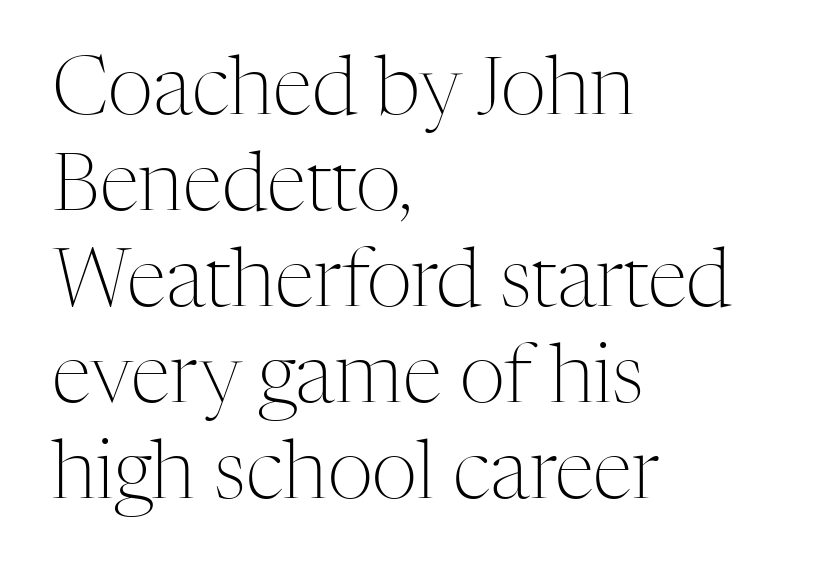
Q: Is the text bold? A: No.
Q: Is the text italic (slanted)? A: No, it is upright.
Q: Is the typeface a serif or a sans-serif typeface? A: Serif.
Q: Is the text underlined? A: No.
Q: How is the paragraph aligned? A: Left-aligned.
Q: Is the spacing between letters normal or unusually wide? A: Normal.
Q: Width (condensed, normal, or wide)? A: Normal.
Q: Stroke contrast? A: Medium.
Q: x-height? A: Medium.
Q: Monospaced? A: No.
